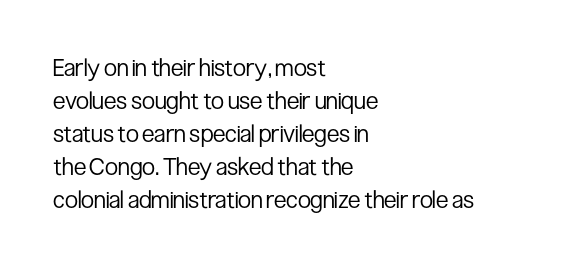
Horizontally, the lines are justified to the leading edge only. A roman cut, with each character standing at attention. The lines sit at an ordinary, default distance from one another. The font sits on the lighter half of the weight spectrum, regular included. Just letters on the line, the space beneath them empty. Standard letterfit; no display-style spreading of the glyphs.
